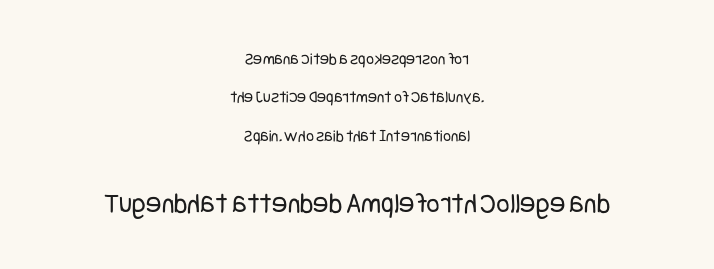
The image shows 29 px regular-weight, condensed sans-serif type, upright; set centered, loose line spacing (2.26x), normal letter spacing, not underlined; the second (bottom) block is 1.71x larger; low stroke contrast and a large x-height.
